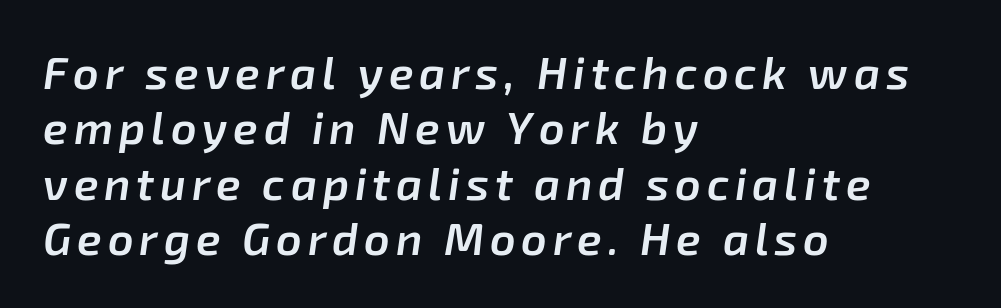
Each letter keeps its own natural width here, so spacing adapts to shape. Where is the straight margin? On the left. A typesetter would mark this as italic. Firm but not heavy-handed strokes: this text is semibold. The baseline area is clear.
